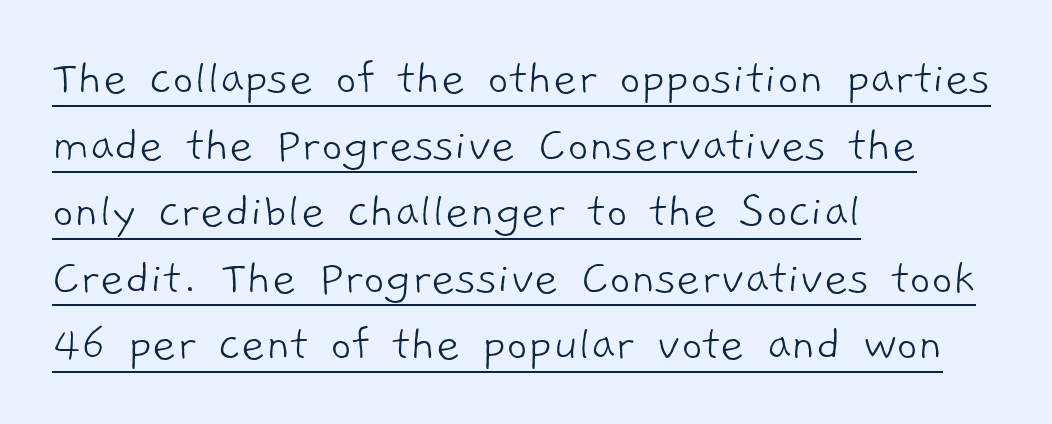
Somebody hit Ctrl+U on this one — the words are underlined. This block has exactly the height ordinary leading produces. Between one letter and the next there's only the usual sliver of space. Do the characters align in a grid? No, the font is proportional.
